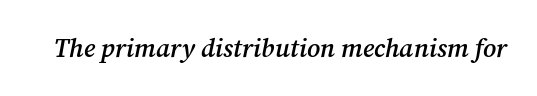
{"italic": "yes", "lean": "right", "slant_degrees": 12, "bold": "semi", "underline": "no", "letter_spacing": "normal", "letter_spacing_em": 0.0, "glyph_px": 26}
